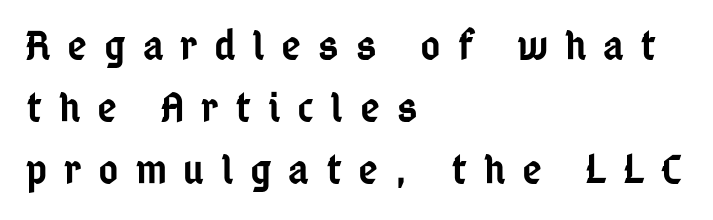
{"serif": "no", "italic": "no", "bold": "semi", "weight": "semibold", "width": "condensed", "stroke_contrast": "low", "x_height": "medium", "monospaced": "no", "underline": "no", "align": "left", "line_spacing": "normal", "line_spacing_ratio": 1.44, "letter_spacing": "wide", "letter_spacing_em": 0.39, "glyph_px": 43}
